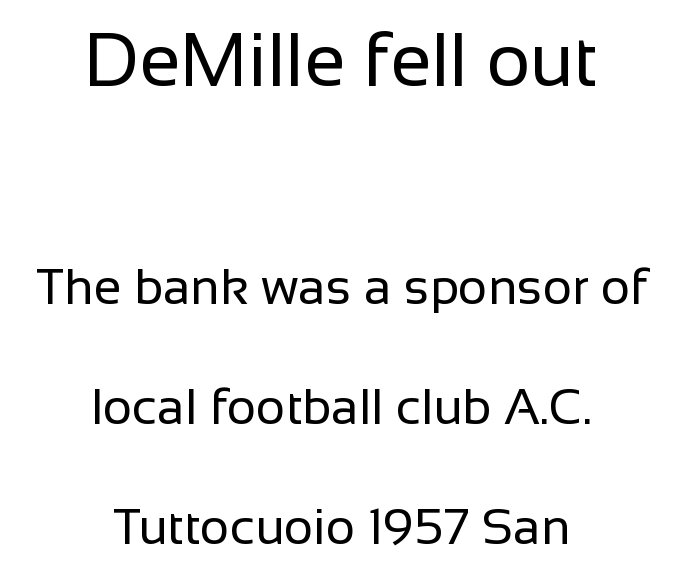
The image shows 75 px regular-weight sans-serif type, upright; set centered, loose line spacing (2.4x), normal letter spacing, not underlined; the first (top) block is 1.5x larger; low stroke contrast and a medium x-height.
